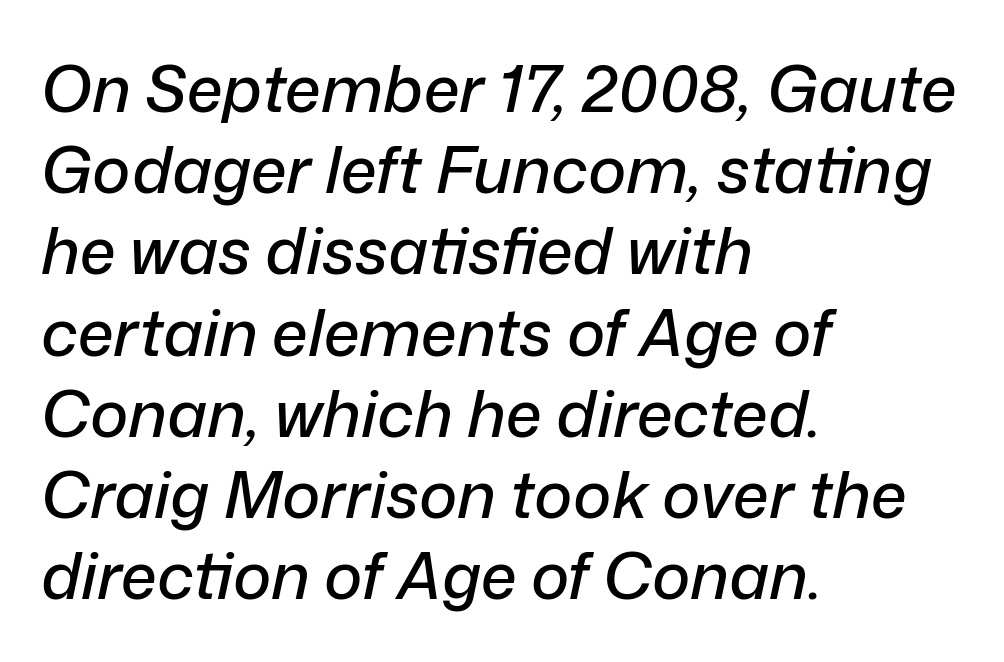
Characters are canted at an angle relative to the baseline's perpendicular. Does the leading feel generous? No, just average. Tracking value appears to be zero — textbook default spacing. Is this a fixed-width face? No — the glyphs have proportional, varying widths. One-word summary of the alignment: left. Check under the words: just untouched page.
